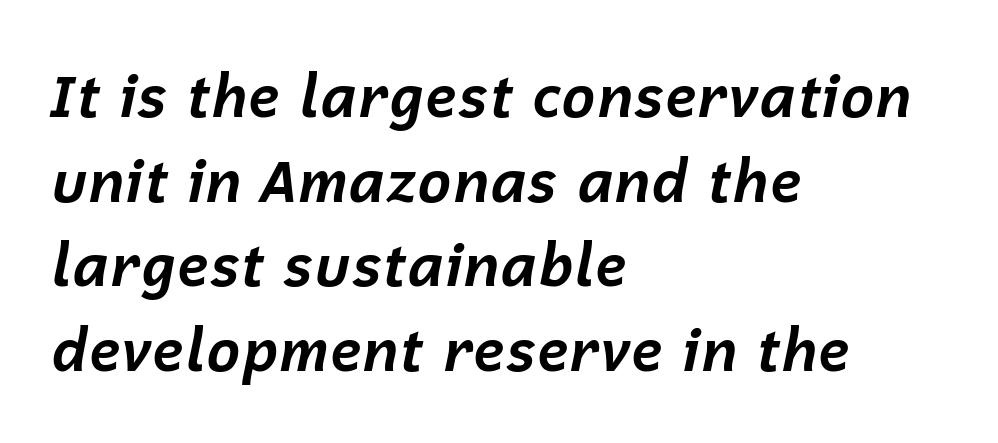
Baseline-to-baseline distance is the conventional proportion of letter height. The strokes are fattened all the way to bold. You could not count columns in this text — the font is proportionally spaced. Honestly, the letter spacing is just normal — you wouldn't notice it.
